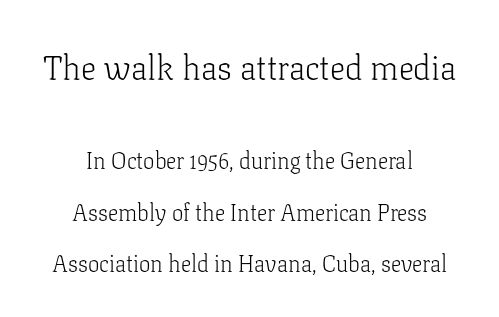
One-word summary of the alignment: center. Note the varied advance widths — an 'i' is clearly narrower than an 'm'. The designer went with a serif here, giving each stem small feet. The characters are drawn with everyday or finer stroke widths. Type without underlining. The composition opens big and finishes small.
